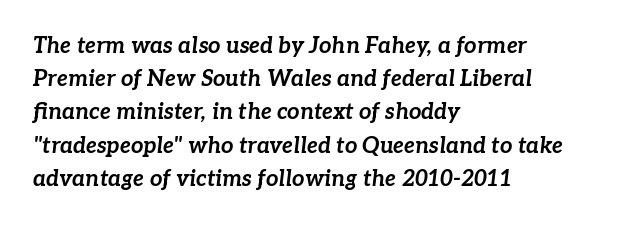
{"italic": "yes", "lean": "right", "slant_degrees": 7, "bold": "yes", "underline": "no", "align": "left", "line_spacing": "normal", "line_spacing_ratio": 1.51, "letter_spacing": "normal", "letter_spacing_em": 0.0, "glyph_px": 22}
